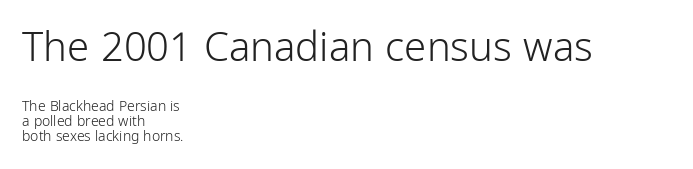
The image shows 40 px light, condensed sans-serif type, upright; set left-aligned, tight line spacing (1.07x), normal letter spacing, not underlined; the first (top) block is 2.86x larger; low stroke contrast and a medium x-height.
